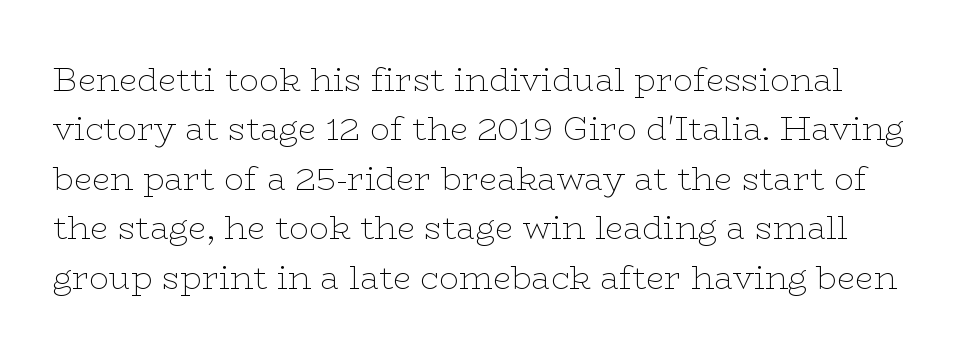
The letters advance in unequal steps, a hallmark of proportional type. Ascenders rise straight up at ninety degrees. The font is comparable to plain body text, perhaps lighter. Descenders are the only things crossing below the line. Old-style or modern, the face here clearly has serifs.
